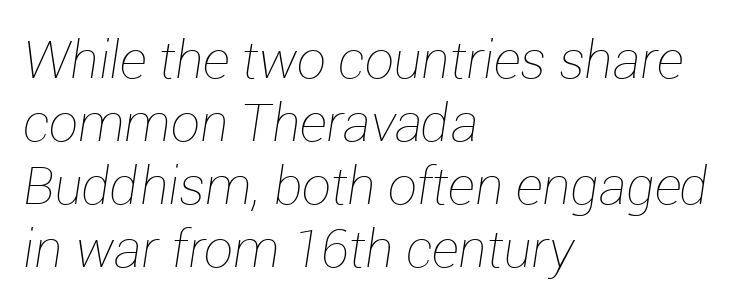
{"italic": "yes", "lean": "right", "slant_degrees": 12, "bold": "no", "weight": "thin", "width": "normal", "stroke_contrast": "low", "x_height": "medium", "monospaced": "no", "underline": "no", "align": "left", "line_spacing_ratio": 1.21, "letter_spacing": "normal", "letter_spacing_em": 0.0, "glyph_px": 52}
